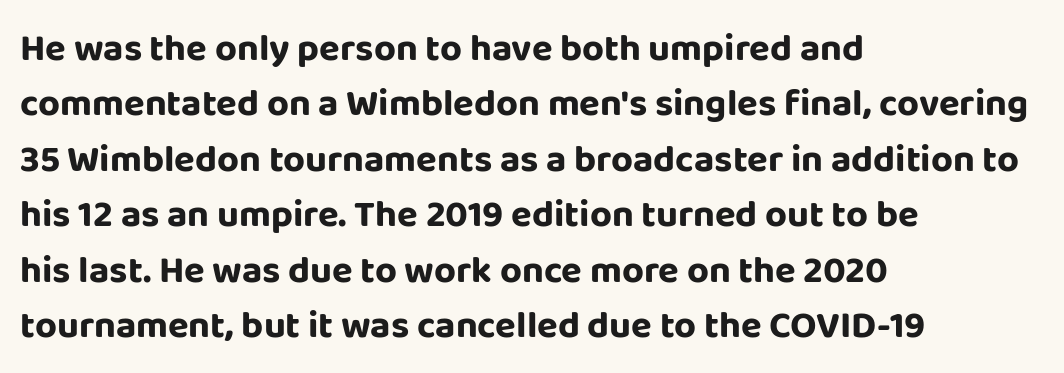
{"serif": "no", "italic": "no", "bold": "yes", "weight": "bold", "width": "normal", "stroke_contrast": "low", "x_height": "large", "monospaced": "no", "underline": "no", "align": "left", "line_spacing": "normal", "line_spacing_ratio": 1.46, "letter_spacing": "normal", "letter_spacing_em": 0.0, "glyph_px": 38}
